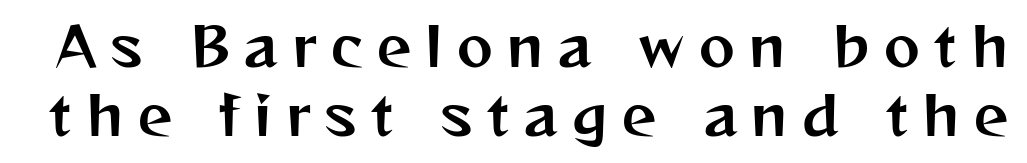
Does the lettering tilt? It doesn't — this is upright. The glyphs are unaccompanied by any horizontal stroke below them. The type is letterspaced generously, with wide tracking. Letterform terminals end flat and unadorned throughout the passage. The line-height multiplier appears to be the usual default. You could not count columns in this text — the font is proportionally spaced.
